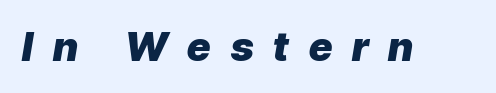
The image shows 40 px heavy type, italic (leaning right); set unusually wide letter spacing (+0.5 em), not underlined; low stroke contrast and a medium x-height.
